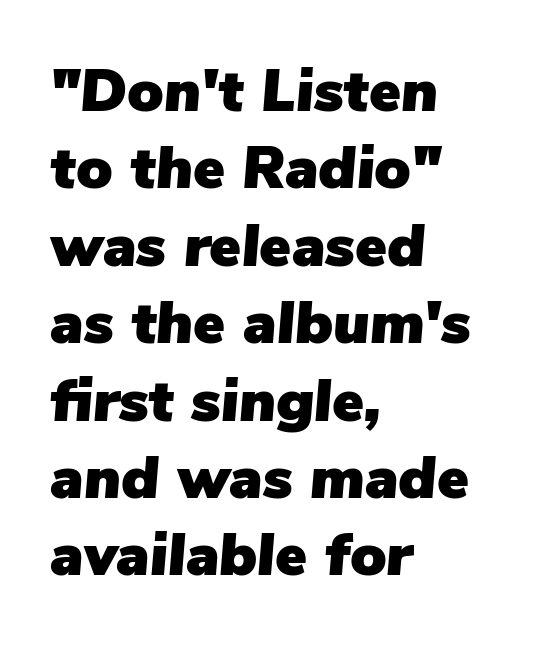
{"italic": "yes", "lean": "right", "slant_degrees": 5, "width": "normal", "stroke_contrast": "low", "x_height": "medium", "monospaced": "no", "underline": "no", "align": "left", "line_spacing": "normal", "line_spacing_ratio": 1.29, "letter_spacing": "normal", "letter_spacing_em": 0.0, "glyph_px": 60}
